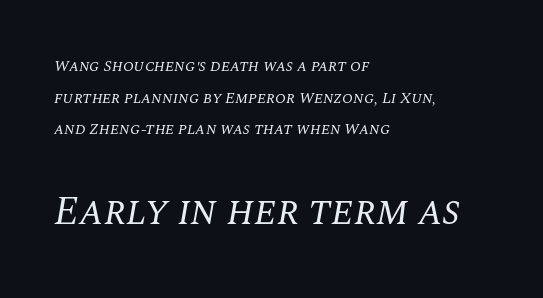
The setting favours the left margin, as ordinary paragraphs usually do. Do the characters align in a grid? No, the font is proportional. These lines keep a tight, regular rhythm from letter to letter. The vertical gap from one line to the next is large.
